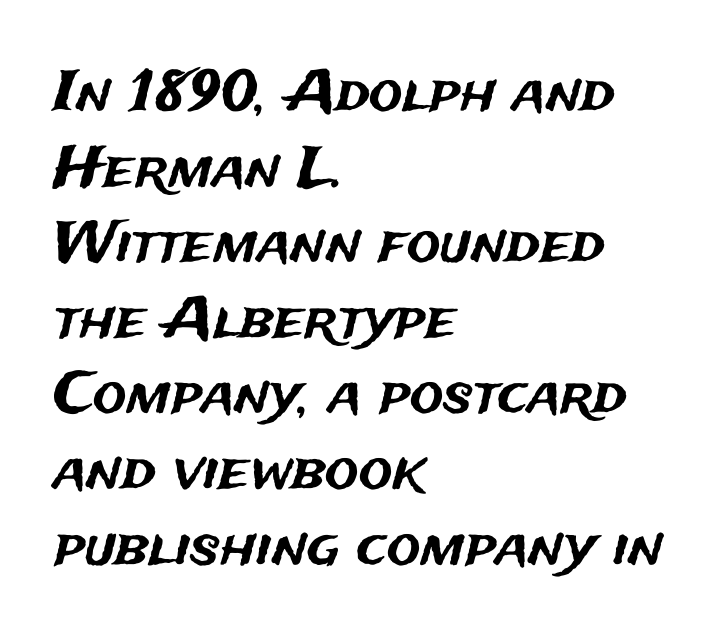
{"serif": "no", "width": "normal", "stroke_contrast": "medium", "x_height": "medium", "monospaced": "no", "underline": "no", "align": "left", "line_spacing": "normal", "line_spacing_ratio": 1.35, "letter_spacing": "normal", "letter_spacing_em": 0.0, "glyph_px": 56}
